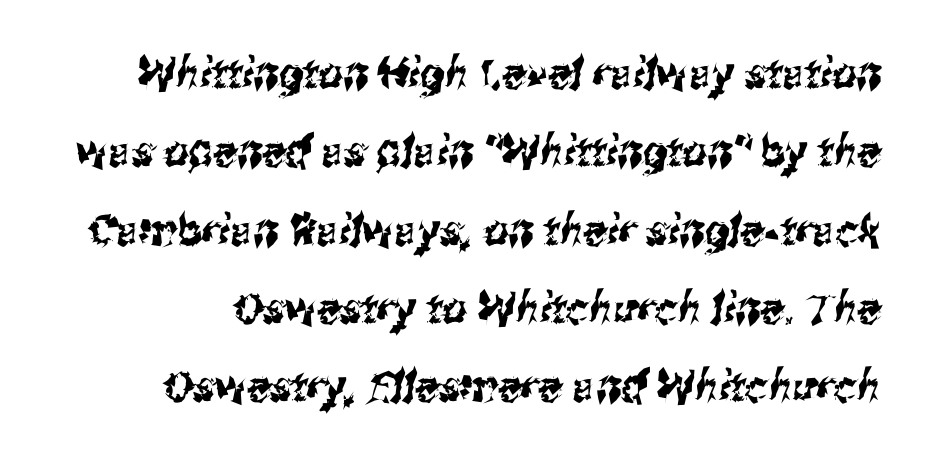
{"serif": "no", "width": "condensed", "stroke_contrast": "medium", "x_height": "medium", "monospaced": "no", "underline": "no", "line_spacing_ratio": 1.82, "letter_spacing": "normal", "letter_spacing_em": 0.0, "glyph_px": 43}
